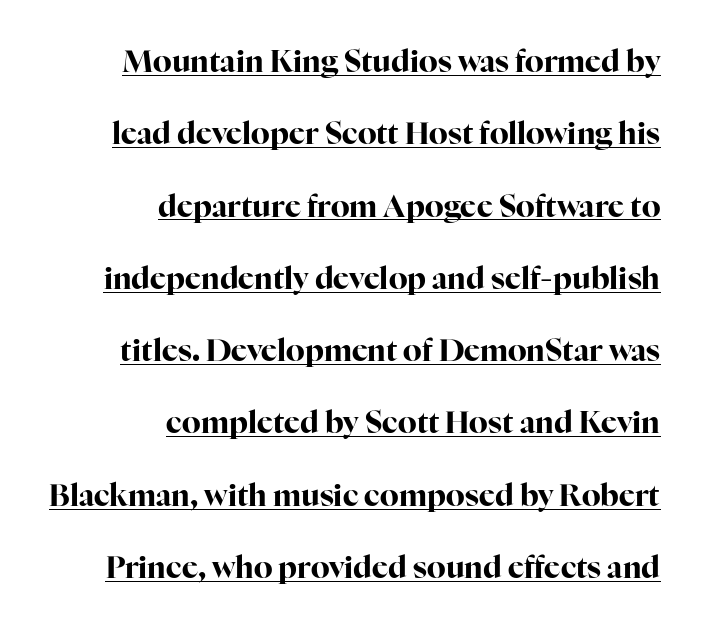
{"serif": "yes", "italic": "no", "bold": "yes", "weight": "bold", "width": "normal", "stroke_contrast": "high", "x_height": "medium", "monospaced": "no", "underline": "yes", "align": "right", "line_spacing": "loose", "line_spacing_ratio": 2.41, "letter_spacing": "normal", "letter_spacing_em": 0.0, "glyph_px": 30}
